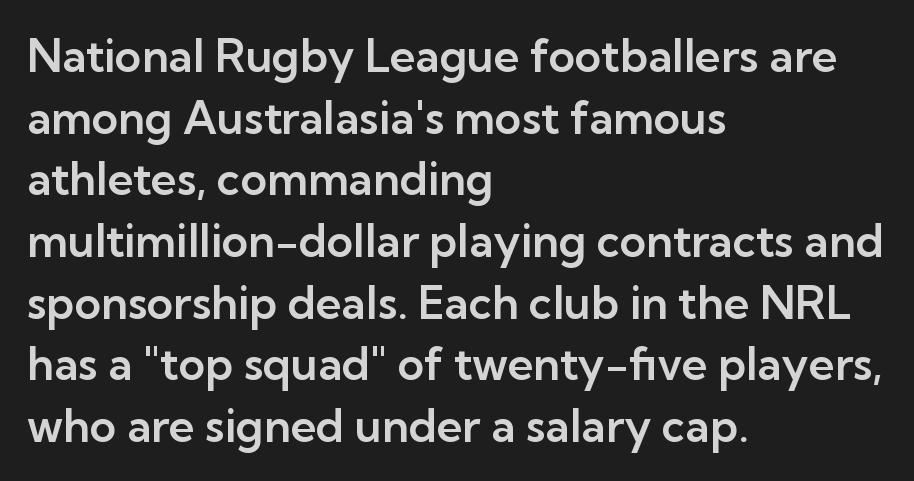
Q: Is the text italic (slanted)? A: No, it is upright.
Q: Is the typeface a serif or a sans-serif typeface? A: Sans-serif.
Q: Is the text underlined? A: No.
Q: How is the paragraph aligned? A: Left-aligned.
Q: Is the spacing between letters normal or unusually wide? A: Normal.
Q: Is the spacing between lines tight, normal or loose? A: Normal.
Q: Width (condensed, normal, or wide)? A: Normal.
Q: Stroke contrast? A: Low.
Q: x-height? A: Medium.
Q: Monospaced? A: No.
